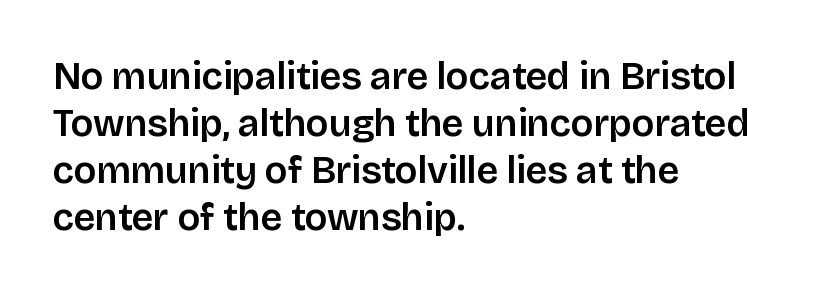
Q: Is the text italic (slanted)? A: No, it is upright.
Q: Is the typeface a serif or a sans-serif typeface? A: Sans-serif.
Q: Is the text underlined? A: No.
Q: How is the paragraph aligned? A: Left-aligned.
Q: Is the spacing between letters normal or unusually wide? A: Normal.
Q: Width (condensed, normal, or wide)? A: Normal.
Q: Stroke contrast? A: Low.
Q: x-height? A: Large.
Q: Monospaced? A: No.
